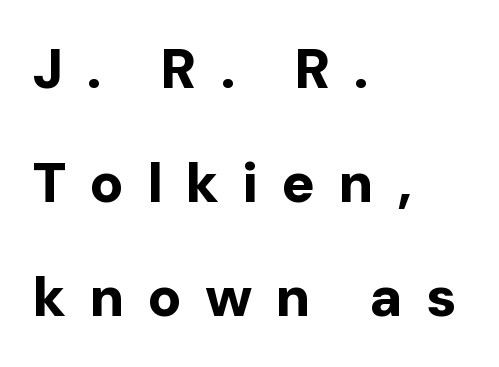
A sans-serif font was chosen for this passage. Do the letters lean? They stand straight. The strip under each line holds only bare page. Leading is clearly above the norm, producing a sparse column. This rendering uses left alignment, leaving the right contour irregular. The tracking jumps out immediately: characters are airy and widely separated.
